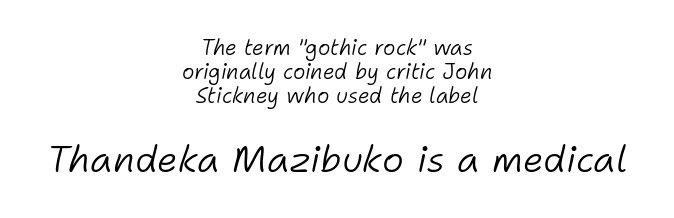
Check under the words: just untouched page. Is there much room between lines? No — they nearly touch. Is this a heavy cut? Hardly; it is regular or lighter. The specimen reads as italic at a glance.
